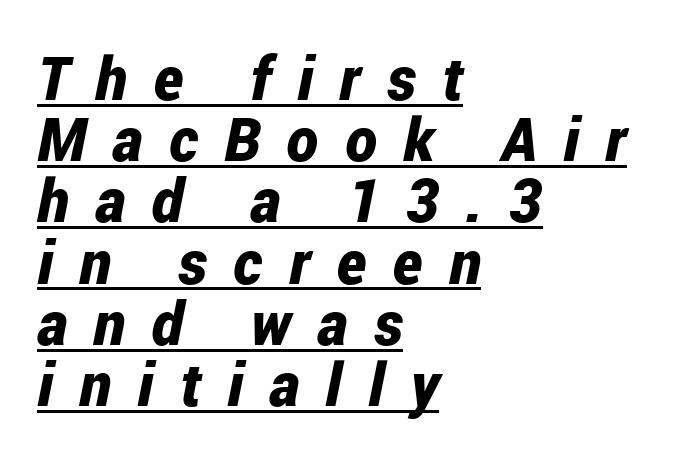
The image shows 60 px bold, condensed type, italic (leaning right); set left-aligned, tight line spacing (1.02x), unusually wide letter spacing (+0.44 em), underlined; low stroke contrast and a medium x-height.
